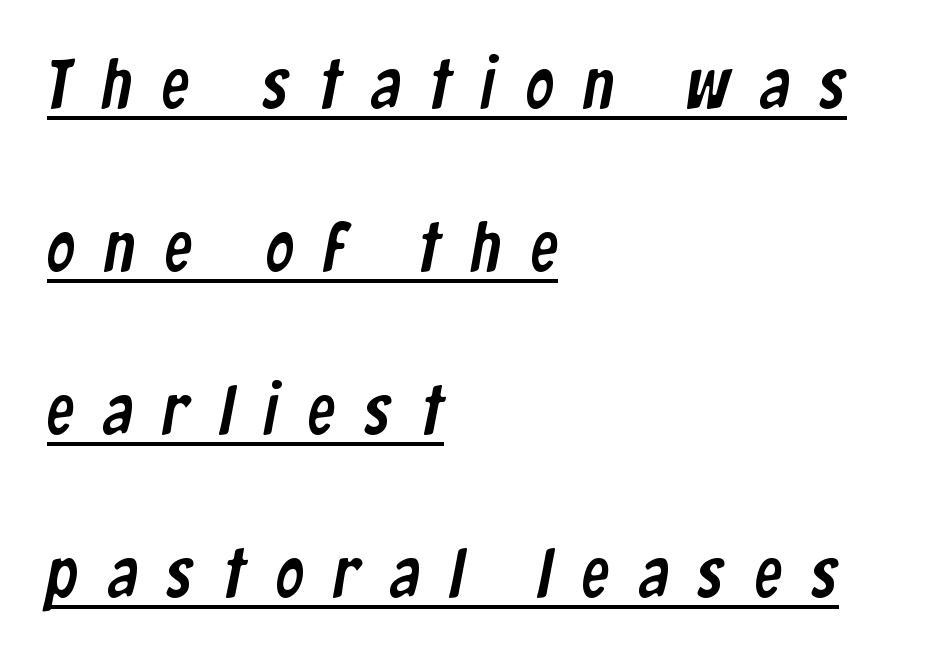
Q: Is the typeface a serif or a sans-serif typeface? A: Sans-serif.
Q: Is the text underlined? A: Yes.
Q: How is the paragraph aligned? A: Left-aligned.
Q: Is the spacing between letters normal or unusually wide? A: Unusually wide.
Q: Is the spacing between lines tight, normal or loose? A: Loose.
Q: Width (condensed, normal, or wide)? A: Condensed.
Q: Stroke contrast? A: Low.
Q: x-height? A: Medium.
Q: Monospaced? A: No.
